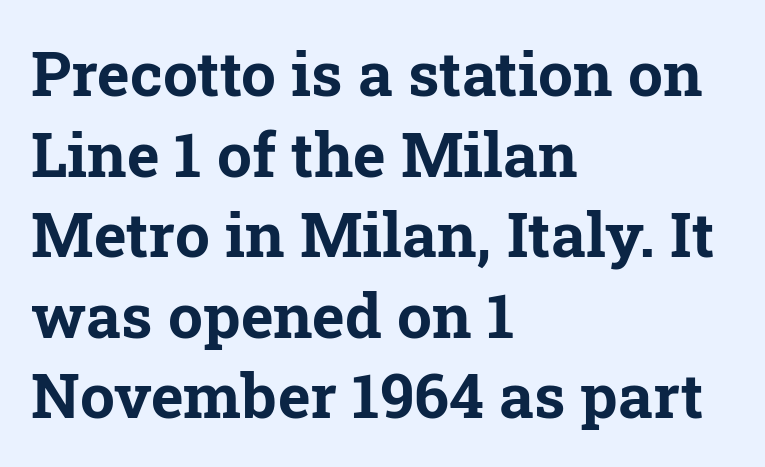
{"serif": "yes", "italic": "no", "bold": "yes", "weight": "bold", "width": "normal", "stroke_contrast": "low", "x_height": "medium", "monospaced": "no", "underline": "no", "align": "left", "line_spacing": "normal", "line_spacing_ratio": 1.3, "letter_spacing": "normal", "letter_spacing_em": 0.0, "glyph_px": 62}
